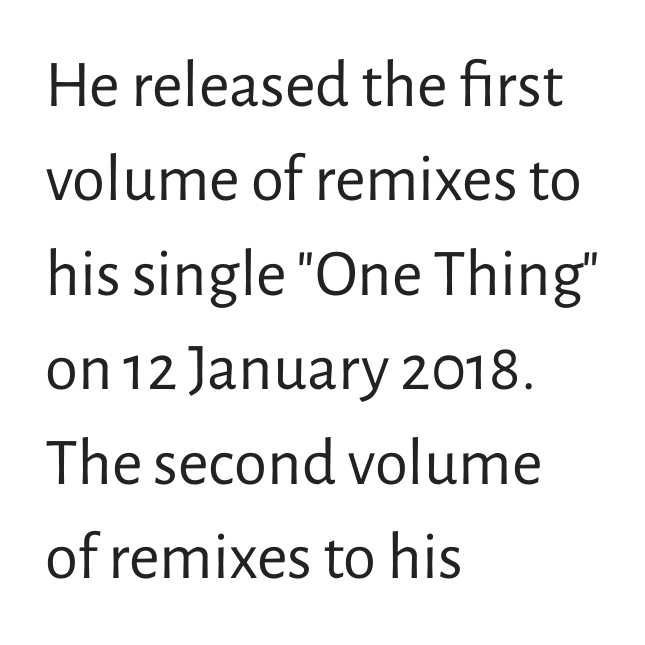
{"serif": "no", "italic": "no", "bold": "no", "weight": "regular", "width": "normal", "stroke_contrast": "low", "x_height": "medium", "monospaced": "no", "underline": "no", "align": "left", "line_spacing": "normal", "line_spacing_ratio": 1.41, "letter_spacing": "normal", "letter_spacing_em": 0.0, "glyph_px": 67}
